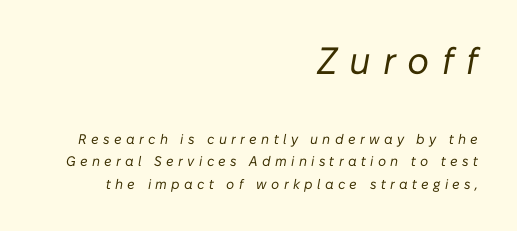
Q: Is the text bold? A: No.
Q: Is the text italic (slanted)? A: Yes, it leans right by about 10 degrees.
Q: Is the text underlined? A: No.
Q: How is the paragraph aligned? A: Right-aligned.
Q: Is the spacing between letters normal or unusually wide? A: Unusually wide.
Q: Is the spacing between lines tight, normal or loose? A: Normal.
Q: Which block of text is set in a larger size, the first (top) or the second (bottom)? A: The first (top) one.
Q: Width (condensed, normal, or wide)? A: Normal.
Q: Stroke contrast? A: Low.
Q: x-height? A: Medium.
Q: Monospaced? A: No.
